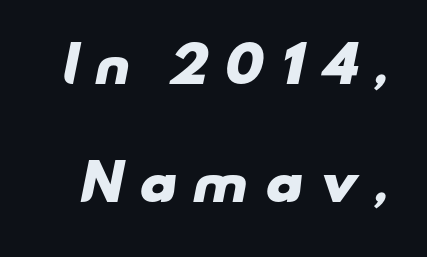
The image shows 48 px heavy, wide sans-serif type; set loose line spacing (2.45x), unusually wide letter spacing (+0.32 em), not underlined; low stroke contrast and a small x-height.
